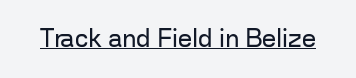
{"italic": "no", "bold": "no", "underline": "yes", "letter_spacing": "normal", "letter_spacing_em": 0.0, "glyph_px": 25}
